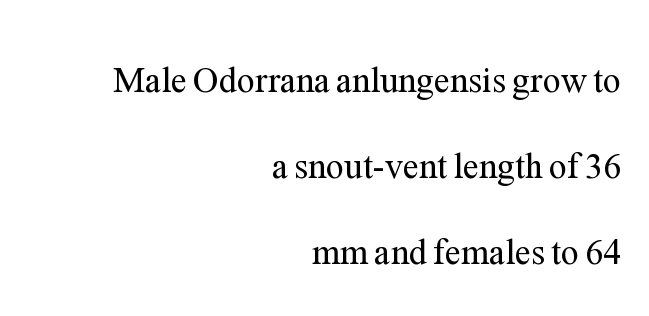
The image shows 36 px regular-weight serif type, upright; set right-aligned, loose line spacing (2.39x), normal letter spacing, not underlined; medium stroke contrast and a medium x-height.
